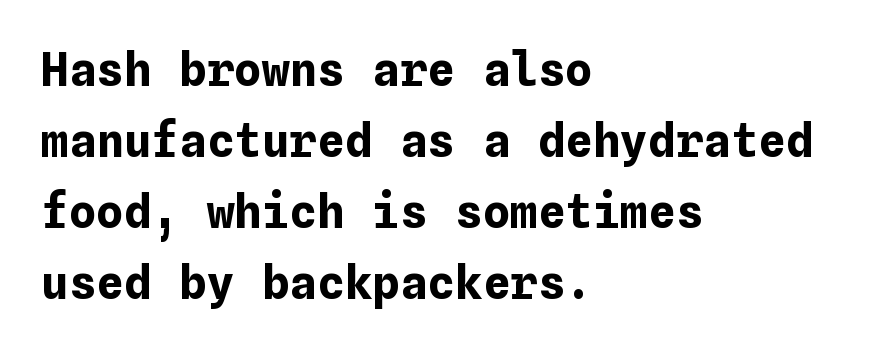
This rendering uses left alignment, leaving the right contour irregular. Chunky letters — that's bold for sure. Notice how the stems are strictly vertical — no italics here. Here the glyphs are tracked normally, forming tight word shapes.
